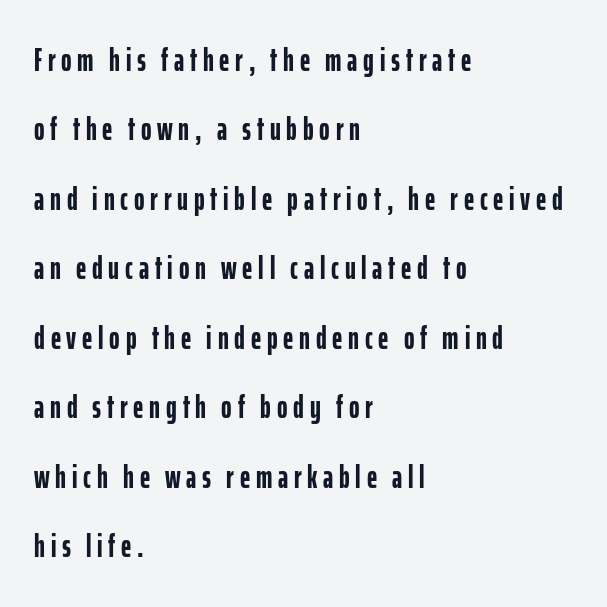
{"serif": "no", "italic": "no", "bold": "yes", "weight": "semibold", "width": "condensed", "stroke_contrast": "low", "x_height": "medium", "monospaced": "no", "underline": "no", "align": "left", "line_spacing": "loose", "line_spacing_ratio": 2.17, "glyph_px": 32}
